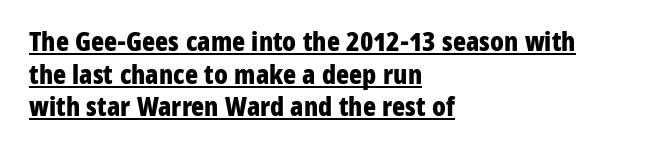
Is there any slant? The stems are plumb. The rendering keeps characters at their native spacing. The passage is arranged the way most books set body copy — flush left. A full-strength bold gives these letters their thick strokes. Underlined type.
